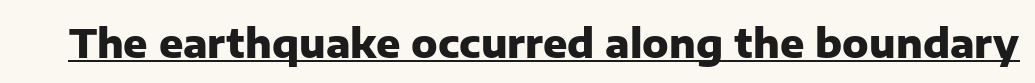
{"serif": "no", "italic": "no", "bold": "yes", "weight": "heavy", "width": "normal", "stroke_contrast": "low", "x_height": "medium", "monospaced": "no", "underline": "yes", "letter_spacing": "normal", "letter_spacing_em": 0.0, "glyph_px": 40}
